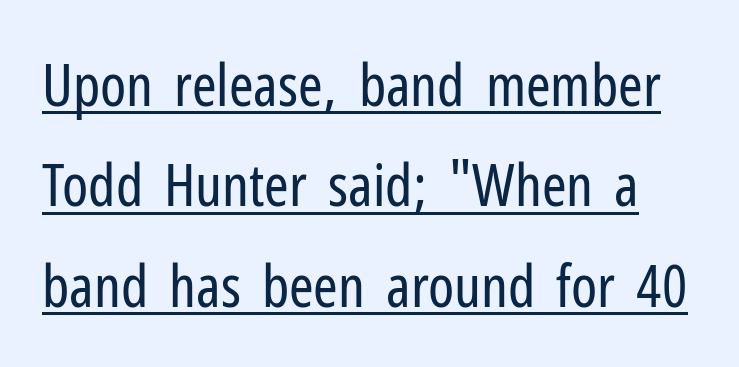
The image shows 59 px regular-weight, condensed sans-serif type, upright; set normal line spacing (1.7x), normal letter spacing, underlined; low stroke contrast and a medium x-height.
